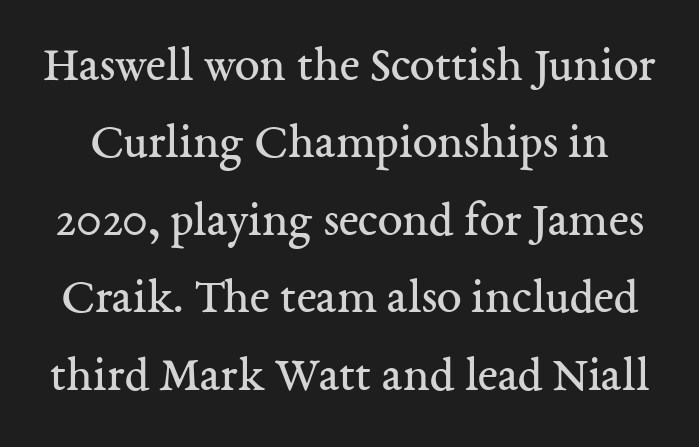
Looks like regular typesetting: each glyph gets only the width it needs. The face used here is seriffed, in the tradition of book romans. The weight tops out at a normal text grade. No extra tracking has been applied to these lines. The axis of the letterforms is exactly vertical.
